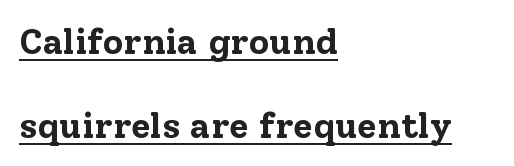
{"serif": "yes", "italic": "no", "bold": "yes", "weight": "bold", "width": "normal", "stroke_contrast": "low", "x_height": "medium", "monospaced": "no", "underline": "yes", "align": "left", "line_spacing": "loose", "line_spacing_ratio": 2.33, "letter_spacing": "normal", "letter_spacing_em": 0.0, "glyph_px": 36}
